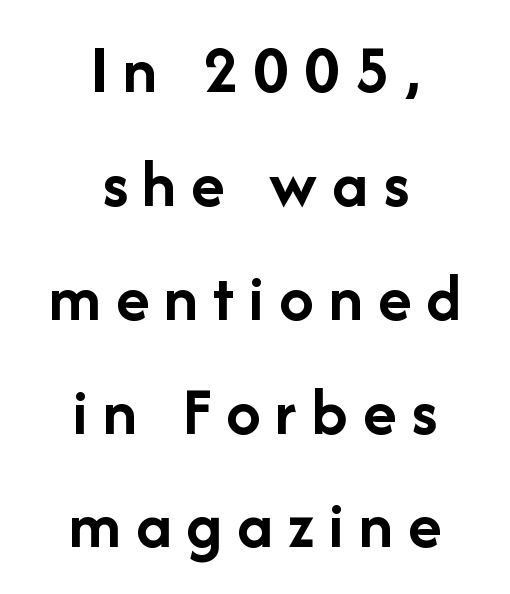
Q: Is the text bold? A: Yes.
Q: Is the text italic (slanted)? A: No, it is upright.
Q: Is the typeface a serif or a sans-serif typeface? A: Sans-serif.
Q: Is the text underlined? A: No.
Q: How is the paragraph aligned? A: Centered.
Q: Is the spacing between letters normal or unusually wide? A: Unusually wide.
Q: Is the spacing between lines tight, normal or loose? A: Normal.
Q: Width (condensed, normal, or wide)? A: Normal.
Q: Stroke contrast? A: Low.
Q: x-height? A: Medium.
Q: Monospaced? A: No.
